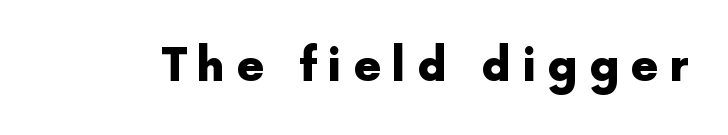
The rendering uses natural spacing where letterforms have individual widths. A full-strength bold gives these letters their thick strokes. Style check: upright. Each letter's strokes conclude bluntly, with no projecting serifs.
